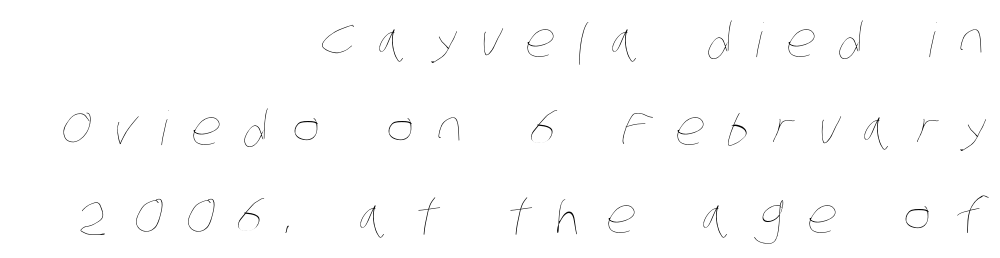
{"bold": "no", "weight": "thin", "width": "condensed", "stroke_contrast": "low", "x_height": "large", "monospaced": "no", "underline": "no", "align": "right", "line_spacing_ratio": 1.87, "letter_spacing": "wide", "letter_spacing_em": 0.5, "glyph_px": 47}
